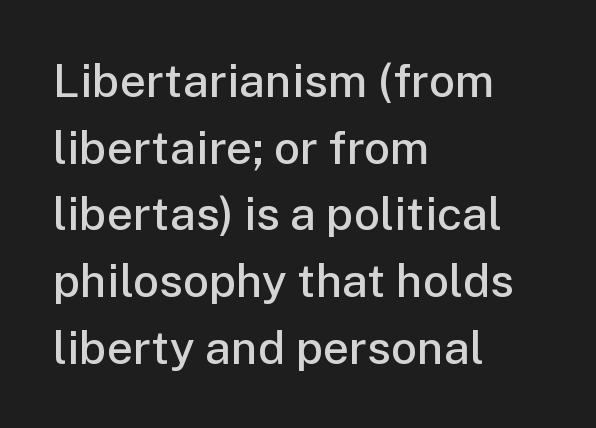
The image shows 46 px semibold sans-serif type, upright; set left-aligned, normal line spacing (1.45x), normal letter spacing, not underlined; low stroke contrast and a medium x-height.
